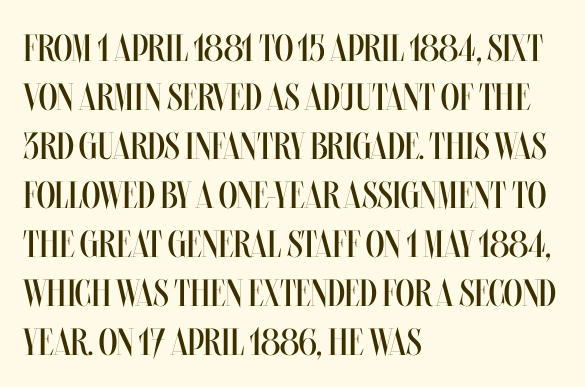
Q: Is the text bold? A: No.
Q: Is the text italic (slanted)? A: No, it is upright.
Q: Is the text underlined? A: No.
Q: How is the paragraph aligned? A: Left-aligned.
Q: Is the spacing between letters normal or unusually wide? A: Normal.
Q: Is the spacing between lines tight, normal or loose? A: Normal.
Q: Width (condensed, normal, or wide)? A: Condensed.
Q: Stroke contrast? A: Medium.
Q: x-height? A: Large.
Q: Monospaced? A: No.
